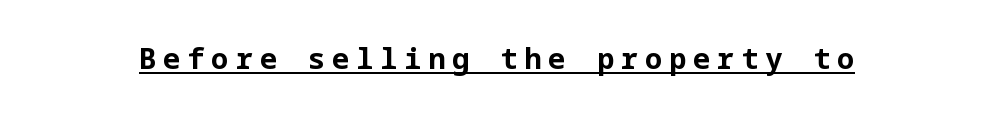
The image shows 29 px bold sans-serif type, upright; set unusually wide letter spacing (+0.23 em), underlined; low stroke contrast and a medium x-height.
